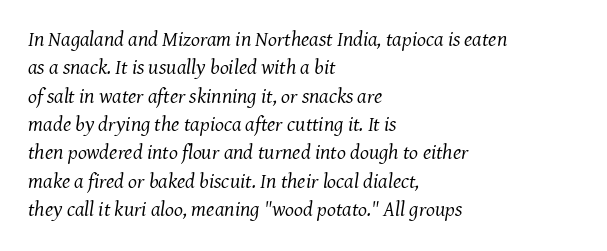
The image shows 21 px text type, italic (leaning right); set left-aligned, normal line spacing (1.35x), normal letter spacing, not underlined.
